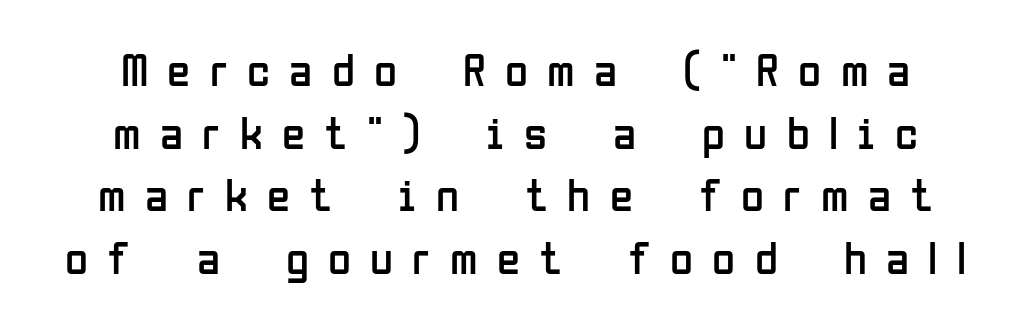
Q: Is the text bold? A: No.
Q: Is the text italic (slanted)? A: No, it is upright.
Q: Is the typeface a serif or a sans-serif typeface? A: Sans-serif.
Q: Is the text underlined? A: No.
Q: How is the paragraph aligned? A: Centered.
Q: Is the spacing between letters normal or unusually wide? A: Unusually wide.
Q: Is the spacing between lines tight, normal or loose? A: Normal.
Q: Width (condensed, normal, or wide)? A: Condensed.
Q: Stroke contrast? A: Low.
Q: x-height? A: Medium.
Q: Monospaced? A: No.
